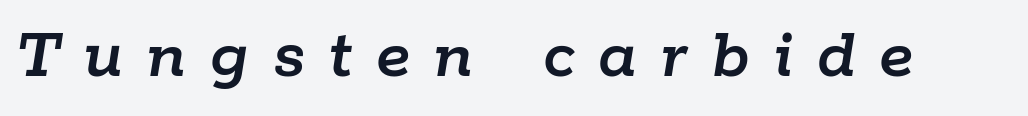
{"italic": "yes", "lean": "right", "slant_degrees": 9, "width": "normal", "stroke_contrast": "low", "x_height": "medium", "monospaced": "no", "underline": "no", "letter_spacing": "wide", "letter_spacing_em": 0.33, "glyph_px": 73}
